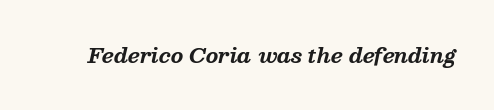
Q: Is the text bold? A: Yes.
Q: Is the text italic (slanted)? A: Yes, it leans right by about 13 degrees.
Q: Is the text underlined? A: No.
Q: Is the spacing between letters normal or unusually wide? A: Normal.
